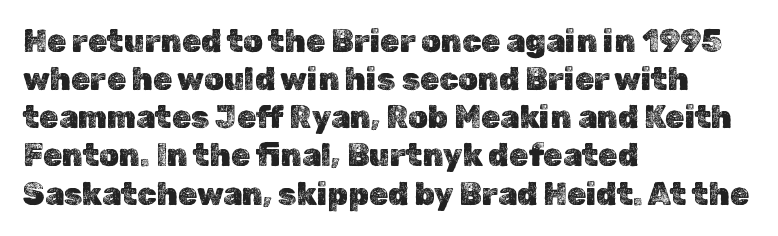
Q: Is the text italic (slanted)? A: No, it is upright.
Q: Is the text underlined? A: No.
Q: How is the paragraph aligned? A: Left-aligned.
Q: Is the spacing between letters normal or unusually wide? A: Normal.
Q: Width (condensed, normal, or wide)? A: Normal.
Q: x-height? A: Medium.
Q: Monospaced? A: No.
